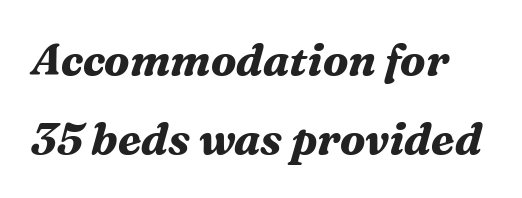
Type without underlining. The passage shown is typed in a proportional face where columns would drift. No extra tracking has been applied to these lines. Typographically, this falls in the serif category.
